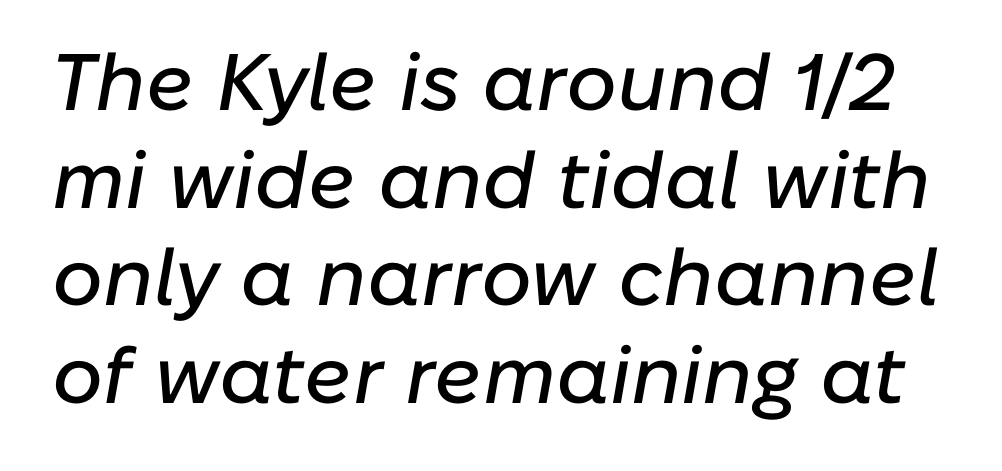
Q: Is the text italic (slanted)? A: Yes, it leans right by about 10 degrees.
Q: Is the text underlined? A: No.
Q: Is the spacing between letters normal or unusually wide? A: Normal.
Q: Width (condensed, normal, or wide)? A: Normal.
Q: Stroke contrast? A: Low.
Q: x-height? A: Medium.
Q: Monospaced? A: No.
